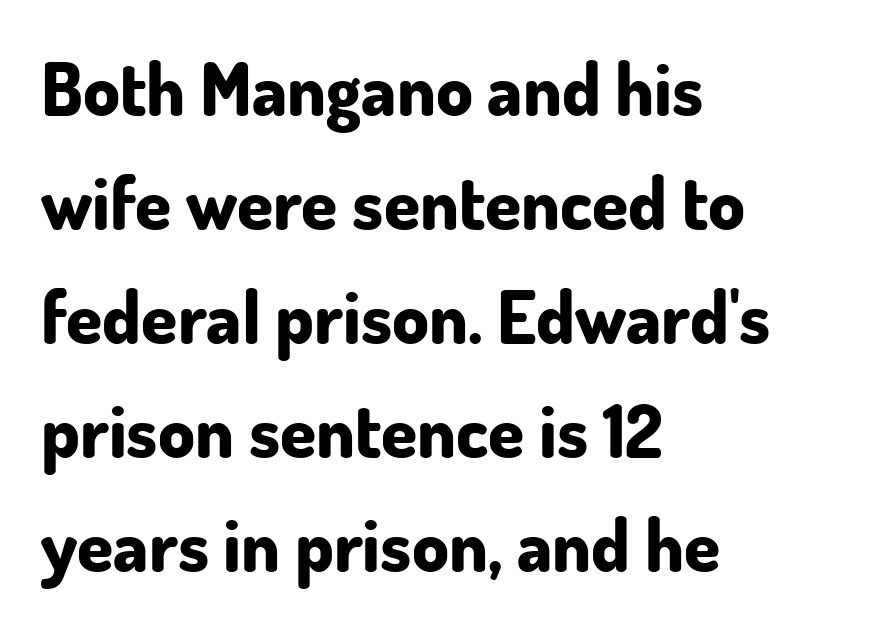
Q: Is the text bold? A: Yes.
Q: Is the text italic (slanted)? A: No, it is upright.
Q: Is the typeface a serif or a sans-serif typeface? A: Sans-serif.
Q: Is the text underlined? A: No.
Q: How is the paragraph aligned? A: Left-aligned.
Q: Is the spacing between letters normal or unusually wide? A: Normal.
Q: Is the spacing between lines tight, normal or loose? A: Normal.
Q: Width (condensed, normal, or wide)? A: Normal.
Q: Stroke contrast? A: Low.
Q: x-height? A: Small.
Q: Monospaced? A: No.
